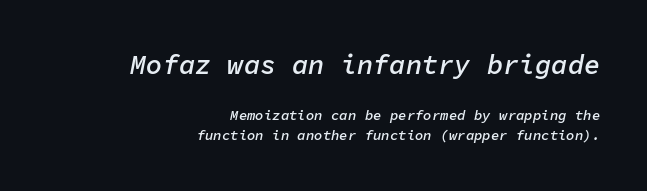
Q: Is the text bold? A: Semi-bold.
Q: Is the text italic (slanted)? A: Yes, it leans right by about 11 degrees.
Q: Is the text underlined? A: No.
Q: How is the paragraph aligned? A: Right-aligned.
Q: Is the spacing between letters normal or unusually wide? A: Normal.
Q: Is the spacing between lines tight, normal or loose? A: Normal.
Q: Which block of text is set in a larger size, the first (top) or the second (bottom)? A: The first (top) one.
